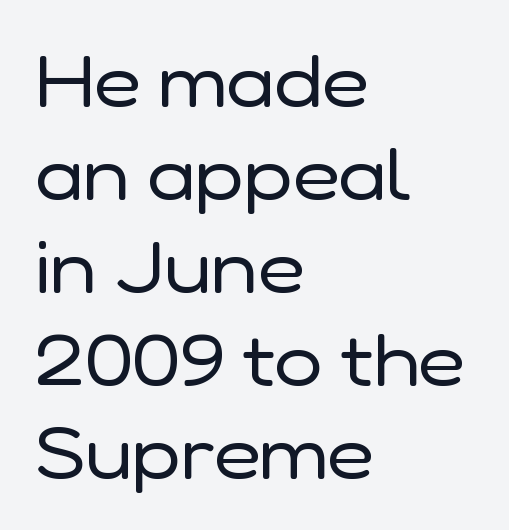
The image shows 72 px regular-weight sans-serif type, upright; set left-aligned, normal line spacing (1.29x), normal letter spacing, not underlined; low stroke contrast and a medium x-height.
